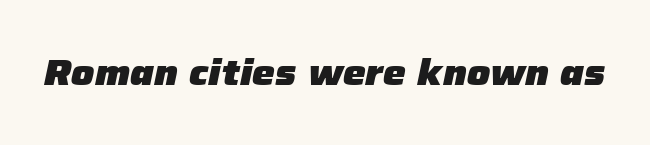
Would a proofreader flag this as italicized? Yes. Every letter is thick-stroked: bold, no question. Each word holds together tightly as a unit, with standard inter-letter gaps. Here the designer chose a conventional face with non-uniform glyph widths. No word sits above an underline.
